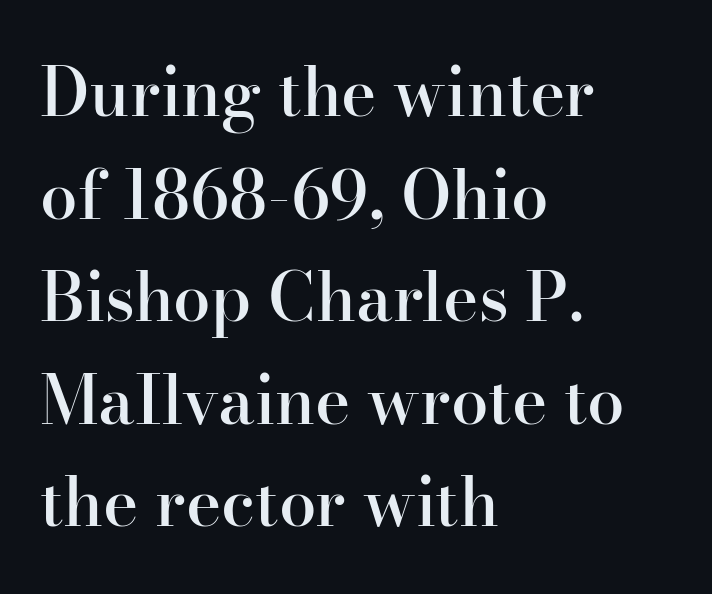
The image shows 67 px semibold serif type, upright; set left-aligned, normal line spacing (1.53x), normal letter spacing, not underlined; high stroke contrast and a small x-height.
